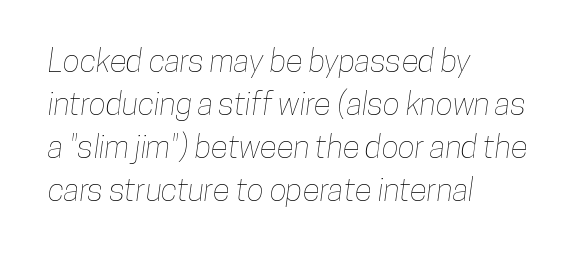
The image shows 32 px condensed type; set left-aligned, normal line spacing (1.34x), normal letter spacing, not underlined; low stroke contrast and a medium x-height.
